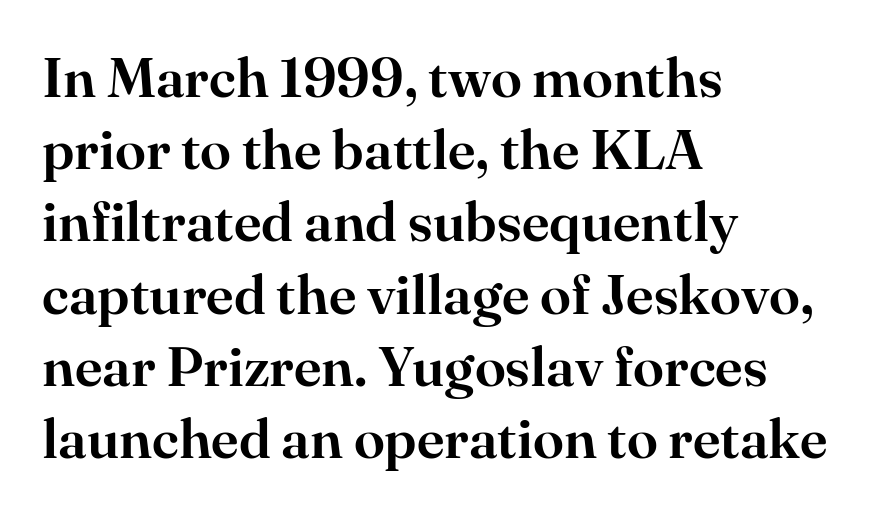
The passage shown stacks its lines at a standard gap. The typography opts for an upright posture over an oblique one. Glance below the letters and you will spot only blank space. What stands out about the letter spacing? Nothing — it is the standard amount.
